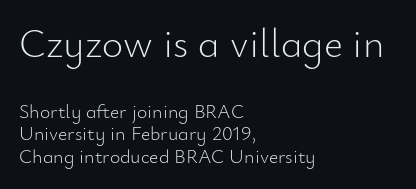
Q: Is the text bold? A: No.
Q: Is the text italic (slanted)? A: No, it is upright.
Q: Is the typeface a serif or a sans-serif typeface? A: Sans-serif.
Q: Is the text underlined? A: No.
Q: How is the paragraph aligned? A: Left-aligned.
Q: Is the spacing between letters normal or unusually wide? A: Normal.
Q: Is the spacing between lines tight, normal or loose? A: Tight.
Q: Which block of text is set in a larger size, the first (top) or the second (bottom)? A: The first (top) one.
Q: Width (condensed, normal, or wide)? A: Normal.
Q: Stroke contrast? A: Low.
Q: x-height? A: Small.
Q: Monospaced? A: No.
